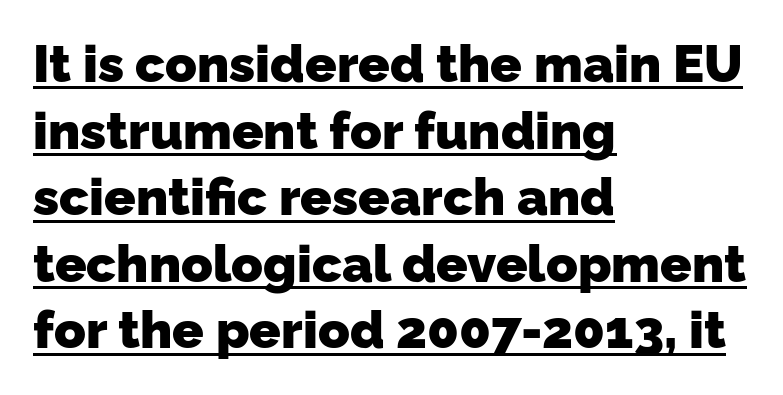
{"serif": "no", "bold": "yes", "weight": "heavy", "width": "normal", "stroke_contrast": "low", "x_height": "medium", "monospaced": "no", "underline": "yes", "align": "left", "line_spacing": "normal", "line_spacing_ratio": 1.28, "letter_spacing": "normal", "letter_spacing_em": 0.0, "glyph_px": 52}
